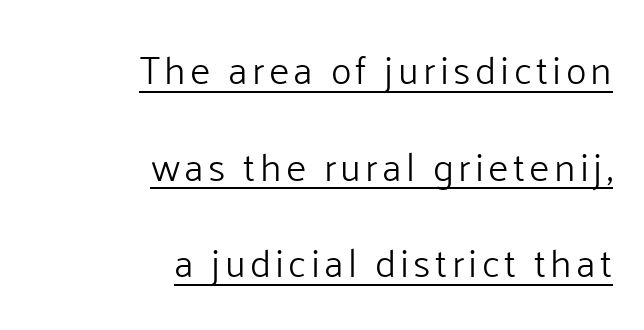
The image shows 39 px light sans-serif type, upright; set right-aligned, loose line spacing (2.48x), underlined; low stroke contrast and a medium x-height.
